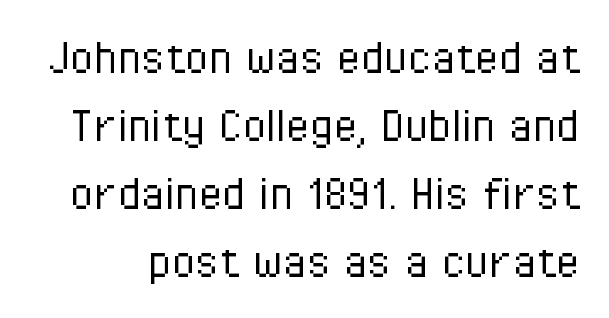
The image shows 54 px light, condensed sans-serif type, upright; set normal line spacing (1.26x), normal letter spacing, not underlined; low stroke contrast and a medium x-height.
